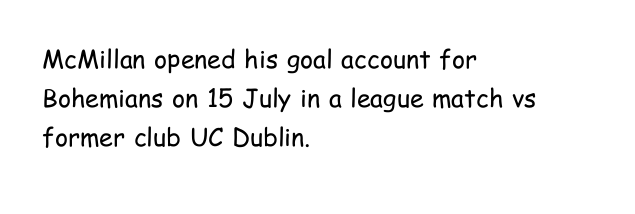
The space between consecutive lines is moderate. In terms of letterspacing, this is plain default setting. This rendering features lettering with no underline. Is the stroke heavy? The answer is a plain regular-or-lighter.
